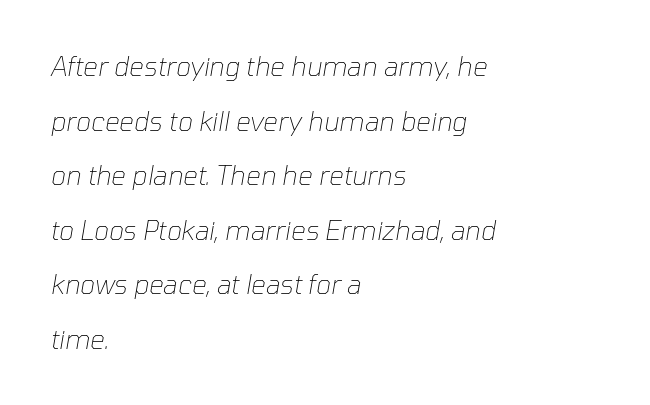
Q: Is the text bold? A: No.
Q: Is the text italic (slanted)? A: Yes, it leans right by about 10 degrees.
Q: Is the text underlined? A: No.
Q: How is the paragraph aligned? A: Left-aligned.
Q: Is the spacing between letters normal or unusually wide? A: Normal.
Q: Is the spacing between lines tight, normal or loose? A: Loose.
